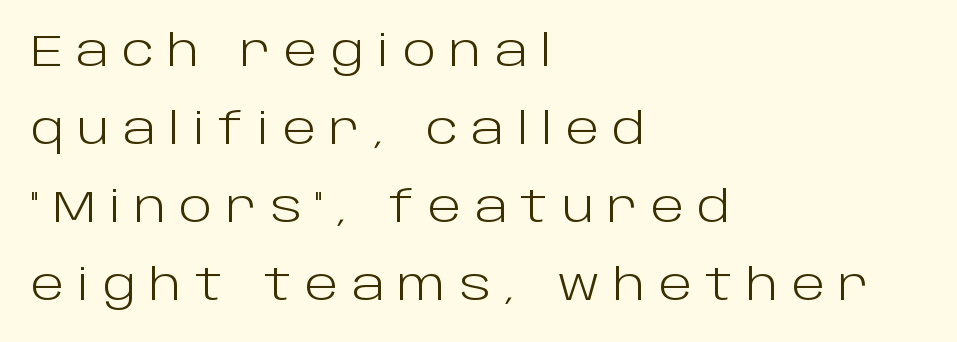
Q: Is the text bold? A: No.
Q: Is the text italic (slanted)? A: No, it is upright.
Q: Is the typeface a serif or a sans-serif typeface? A: Sans-serif.
Q: Is the text underlined? A: No.
Q: How is the paragraph aligned? A: Left-aligned.
Q: Is the spacing between letters normal or unusually wide? A: Unusually wide.
Q: Width (condensed, normal, or wide)? A: Normal.
Q: Stroke contrast? A: Low.
Q: x-height? A: Large.
Q: Monospaced? A: No.
